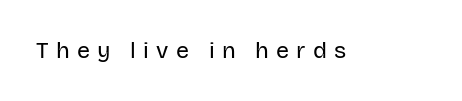
The image shows 23 px text type, upright; set unusually wide letter spacing (+0.31 em), not underlined.
